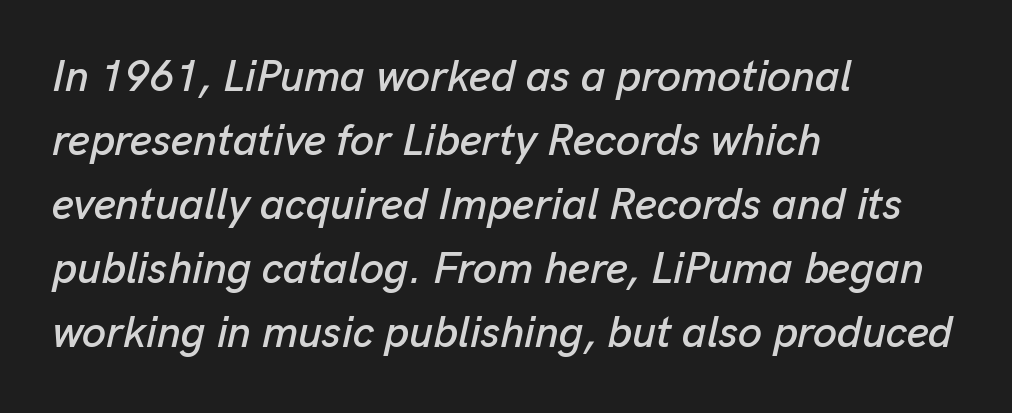
Q: Is the text italic (slanted)? A: Yes, it leans right by about 13 degrees.
Q: Is the text underlined? A: No.
Q: How is the paragraph aligned? A: Left-aligned.
Q: Is the spacing between letters normal or unusually wide? A: Normal.
Q: Is the spacing between lines tight, normal or loose? A: Normal.
Q: Width (condensed, normal, or wide)? A: Normal.
Q: Stroke contrast? A: Low.
Q: x-height? A: Medium.
Q: Monospaced? A: No.
